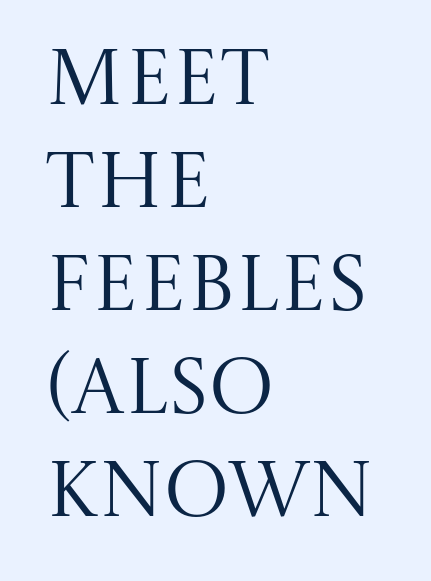
The image shows 78 px regular-weight serif type, upright; set left-aligned, normal line spacing (1.32x), normal letter spacing, not underlined; medium stroke contrast and a large x-height.
